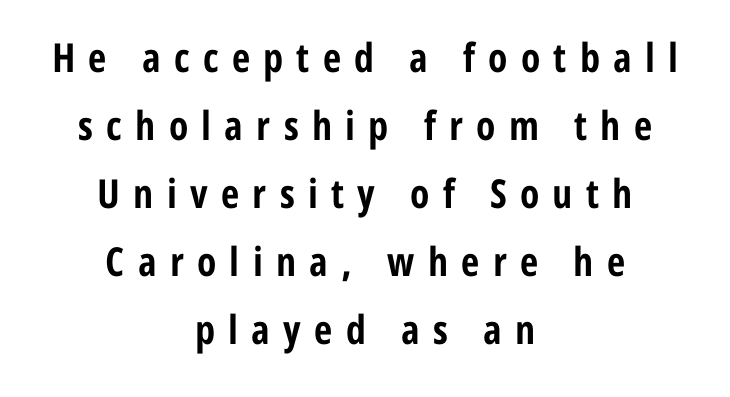
Q: Is the text bold? A: Yes.
Q: Is the text italic (slanted)? A: No, it is upright.
Q: Is the typeface a serif or a sans-serif typeface? A: Sans-serif.
Q: Is the text underlined? A: No.
Q: How is the paragraph aligned? A: Centered.
Q: Is the spacing between letters normal or unusually wide? A: Unusually wide.
Q: Is the spacing between lines tight, normal or loose? A: Normal.
Q: Width (condensed, normal, or wide)? A: Condensed.
Q: Stroke contrast? A: Low.
Q: x-height? A: Medium.
Q: Monospaced? A: No.
